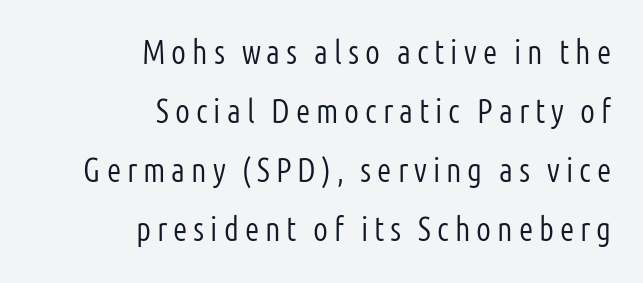
Vertical strokes here are truly vertical. Letters rest on an invisible, unmarked baseline. The lines are quadded right. This rendering employs a face without finishing strokes, i.e., a sans-serif.
